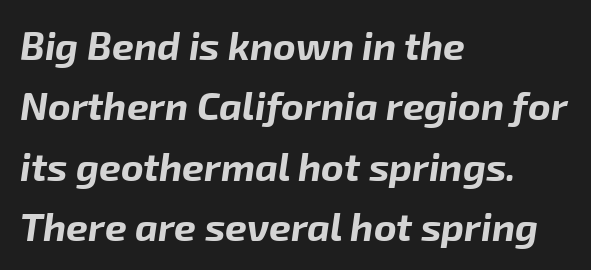
The image shows 39 px bold type, italic (leaning right); set left-aligned, normal line spacing (1.55x), normal letter spacing, not underlined; low stroke contrast and a medium x-height.
